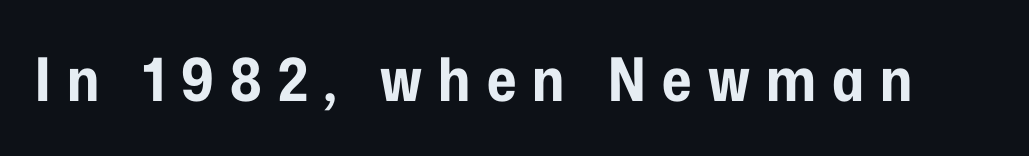
Q: Is the text bold? A: Yes.
Q: Is the text italic (slanted)? A: No, it is upright.
Q: Is the typeface a serif or a sans-serif typeface? A: Sans-serif.
Q: Is the text underlined? A: No.
Q: Is the spacing between letters normal or unusually wide? A: Unusually wide.
Q: Width (condensed, normal, or wide)? A: Condensed.
Q: Stroke contrast? A: Low.
Q: x-height? A: Medium.
Q: Monospaced? A: No.
